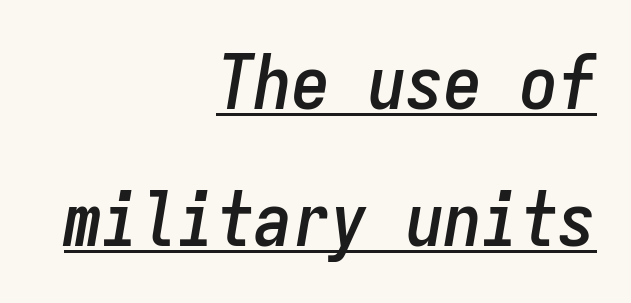
{"italic": "yes", "lean": "right", "slant_degrees": 9, "width": "condensed", "stroke_contrast": "low", "x_height": "medium", "monospaced": "yes", "underline": "yes", "align": "right", "line_spacing_ratio": 1.8, "letter_spacing": "normal", "letter_spacing_em": 0.0, "glyph_px": 76}
